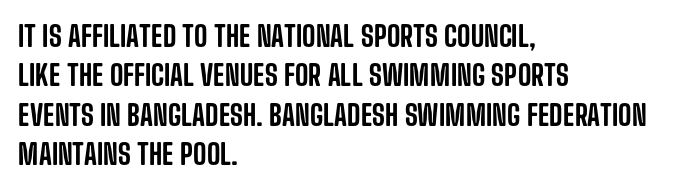
The zone under the glyphs is completely vacant. These lines sit exactly where default settings would place them. The gaps between neighbouring characters are ordinary and unremarkable. The lines are quadded left.
